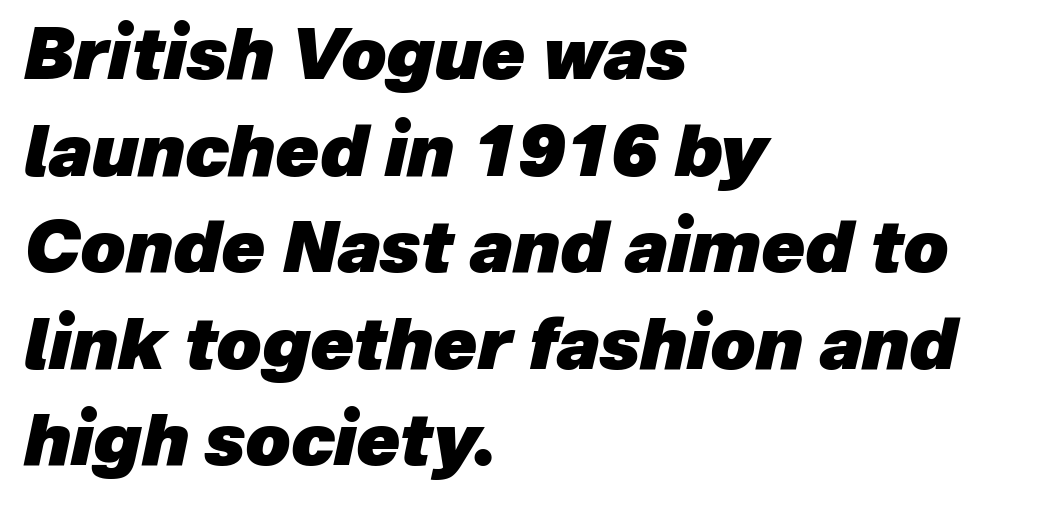
The image shows 71 px heavy type, italic (leaning right); set left-aligned, normal line spacing (1.36x), normal letter spacing, not underlined; low stroke contrast and a medium x-height.
